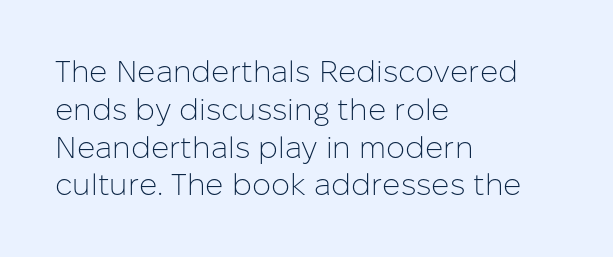
The foot of each line stays bare and open. Stroke thickness stays within the range of a standard reading face or lighter. Does the leading feel generous? No, just average. Here the designer chose a conventional face with non-uniform glyph widths.
